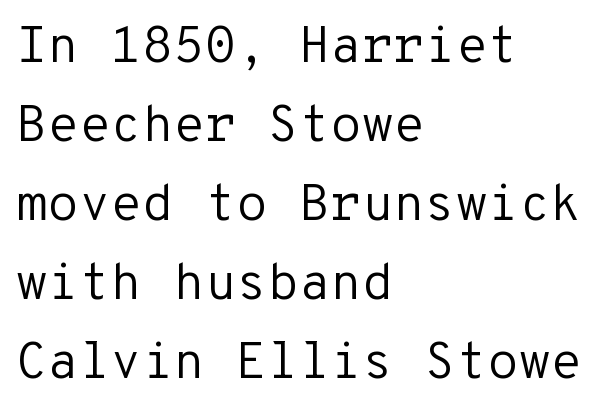
{"serif": "no", "italic": "no", "bold": "no", "weight": "regular", "width": "normal", "stroke_contrast": "low", "x_height": "medium", "monospaced": "yes", "underline": "no", "align": "left", "line_spacing": "normal", "line_spacing_ratio": 1.55, "letter_spacing": "normal", "letter_spacing_em": 0.0, "glyph_px": 51}
